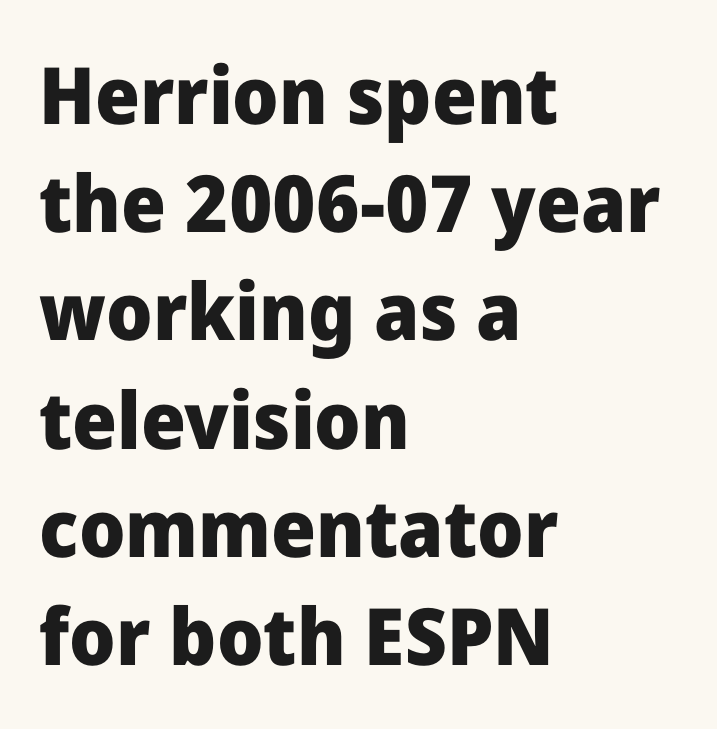
The image shows 79 px heavy sans-serif type, upright; set left-aligned, normal line spacing (1.37x), normal letter spacing, not underlined; low stroke contrast and a medium x-height.
